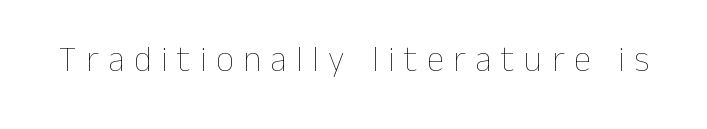
Varying glyph widths throughout — classic text-font behaviour. The baseline area is clear. Compared with a typical body face, this is equally light or lighter still. When letters stand straight like this, we call the style roman or upright. The rendering inserts visible extra space after every character.
